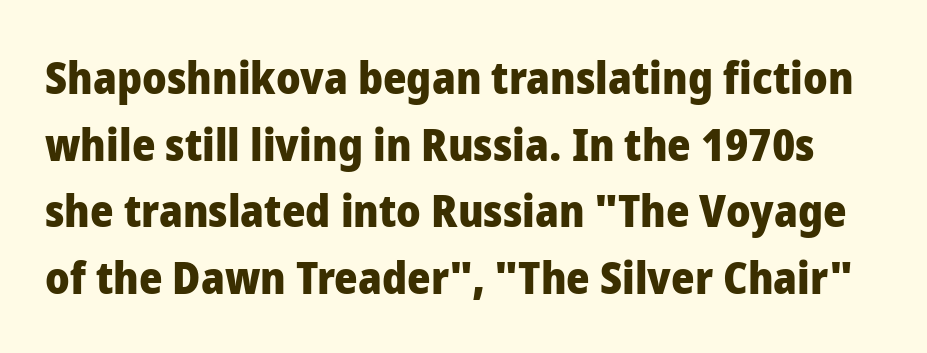
The rendering shows plain stroke endings on the letterforms — a sans-serif design. The characters look thick and weighty, a clear bold. Do the letters lean? They stand straight. The rendering uses a moderate line-height, typical for paragraphs. Each row of text sits above clean, open space.
